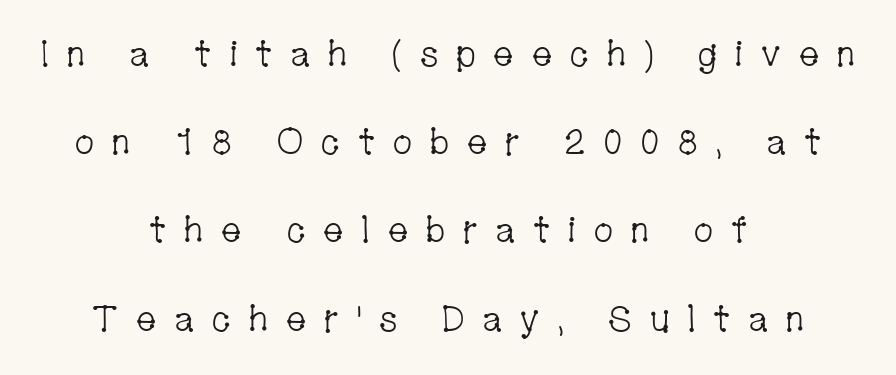
{"serif": "yes", "italic": "no", "bold": "no", "weight": "light", "width": "condensed", "stroke_contrast": "low", "x_height": "medium", "monospaced": "no", "underline": "no", "align": "center", "line_spacing": "loose", "line_spacing_ratio": 2.45, "letter_spacing": "wide", "letter_spacing_em": 0.45, "glyph_px": 36}
